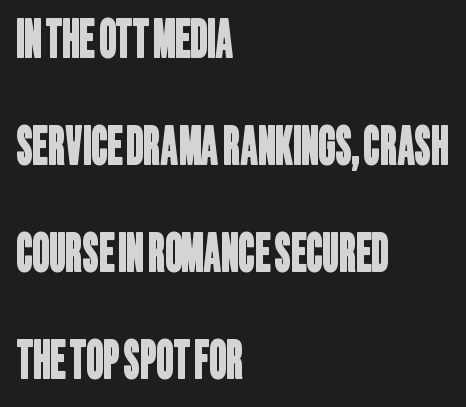
A typesetter would call this leading open, well beyond the default. This sample uses a sans-serif face. Glyph-to-glyph distance matches everyday printed text. No word sits above an underline.
